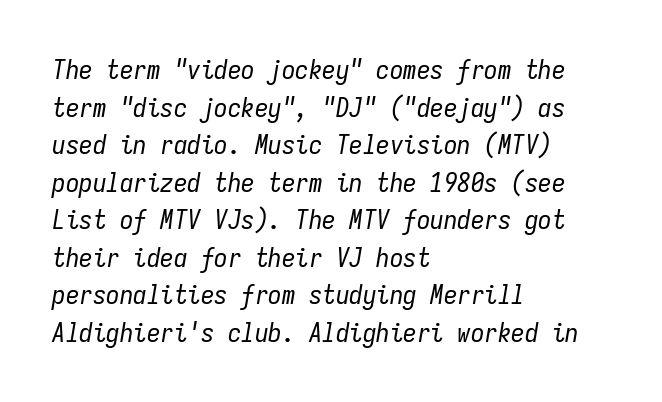
{"italic": "yes", "lean": "right", "slant_degrees": 9, "bold": "no", "underline": "no", "align": "left", "line_spacing": "normal", "line_spacing_ratio": 1.39, "letter_spacing": "normal", "letter_spacing_em": 0.0, "glyph_px": 27}
